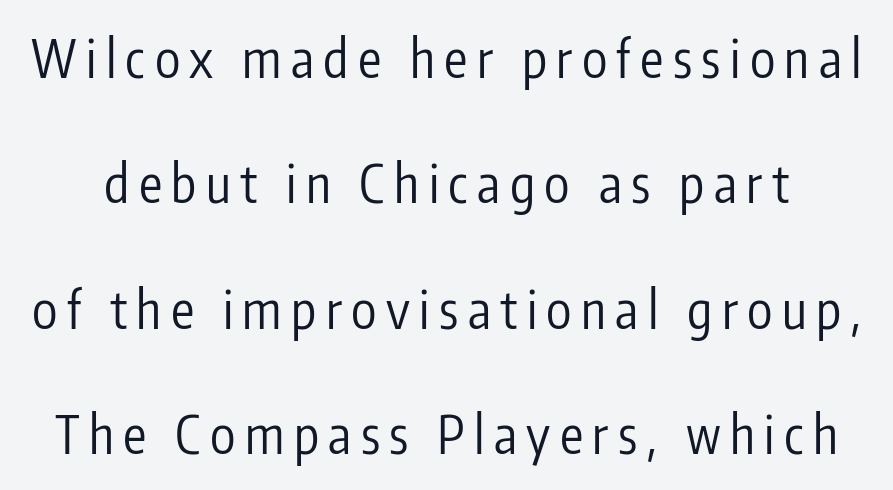
The lines are spread far apart with generous leading. The passage shown is not underscored anywhere. Do the characters align in a grid? No, the font is proportional. Weight: not bold — regular or lighter. These lines are composed in type without serifs.
